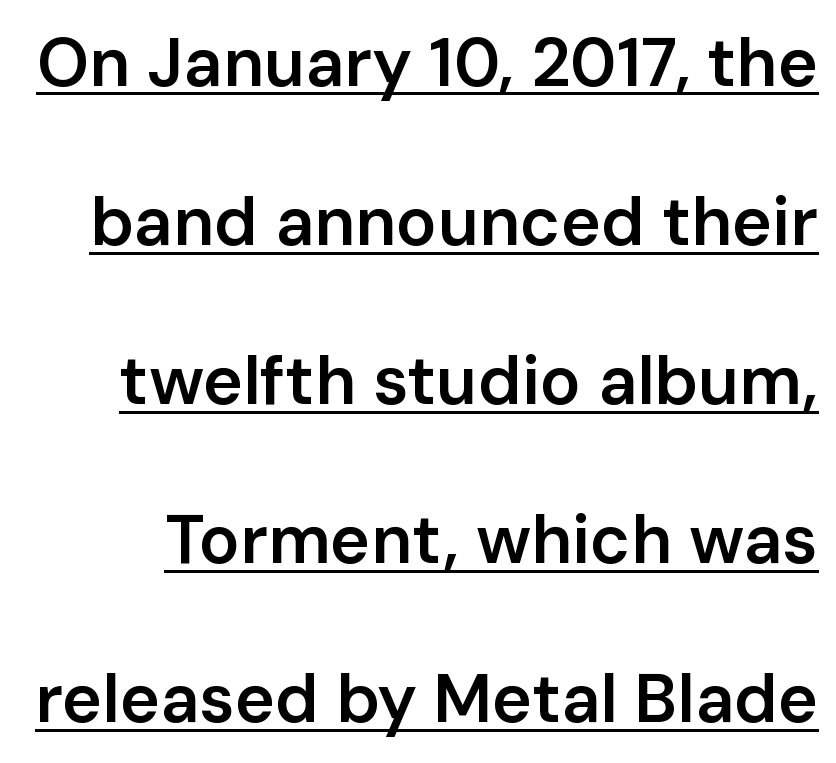
The image shows 68 px semibold sans-serif type, upright; set loose line spacing (2.34x), normal letter spacing, underlined; low stroke contrast and a medium x-height.
